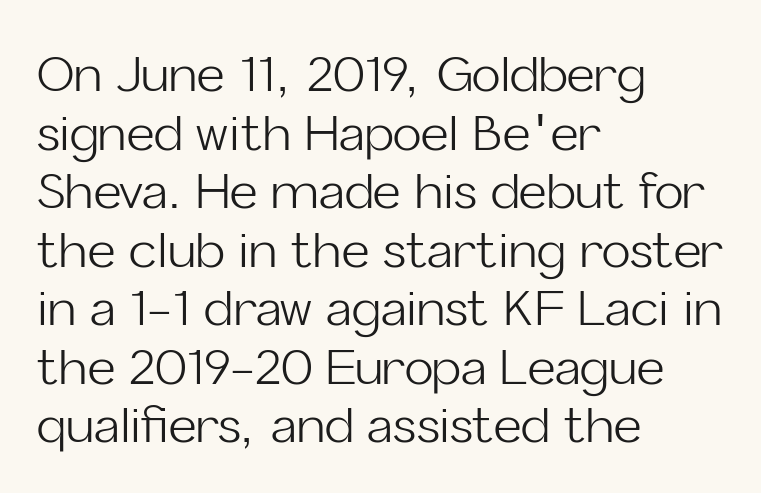
The image shows 48 px light sans-serif type, upright; set left-aligned, line spacing 1.22x, normal letter spacing, not underlined; low stroke contrast and a medium x-height.
